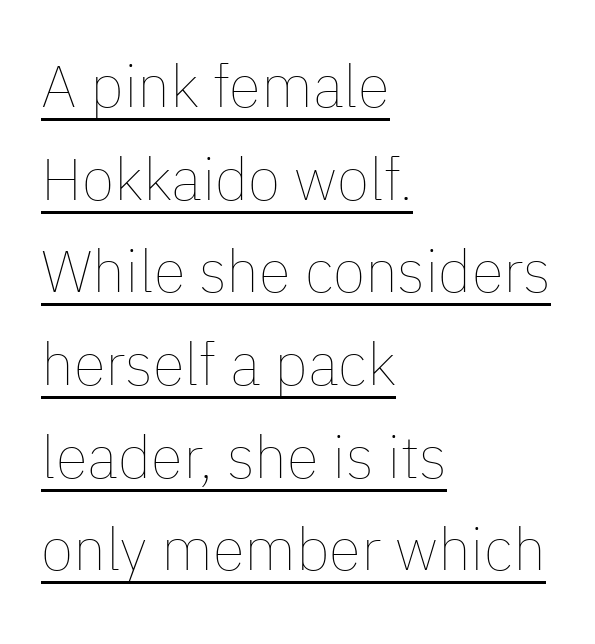
{"italic": "no", "bold": "no", "weight": "thin", "width": "normal", "stroke_contrast": "low", "x_height": "medium", "monospaced": "no", "underline": "yes", "align": "left", "line_spacing": "normal", "line_spacing_ratio": 1.57, "letter_spacing": "normal", "letter_spacing_em": 0.0, "glyph_px": 59}
